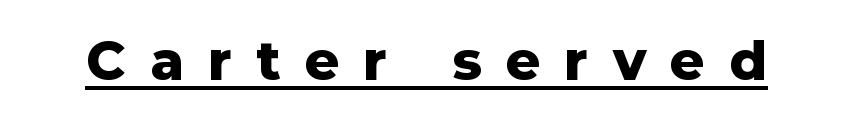
Q: Is the text bold? A: Yes.
Q: Is the text italic (slanted)? A: No, it is upright.
Q: Is the typeface a serif or a sans-serif typeface? A: Sans-serif.
Q: Is the text underlined? A: Yes.
Q: Is the spacing between letters normal or unusually wide? A: Unusually wide.
Q: Width (condensed, normal, or wide)? A: Normal.
Q: Stroke contrast? A: Low.
Q: x-height? A: Medium.
Q: Monospaced? A: No.
